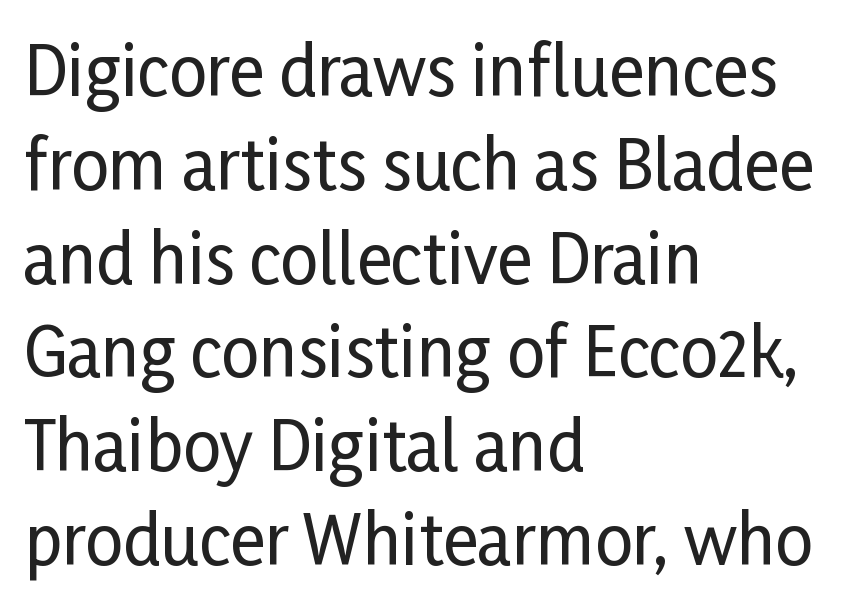
The image shows 67 px condensed sans-serif type, upright; set left-aligned, normal line spacing (1.4x), normal letter spacing, not underlined; low stroke contrast and a medium x-height.
